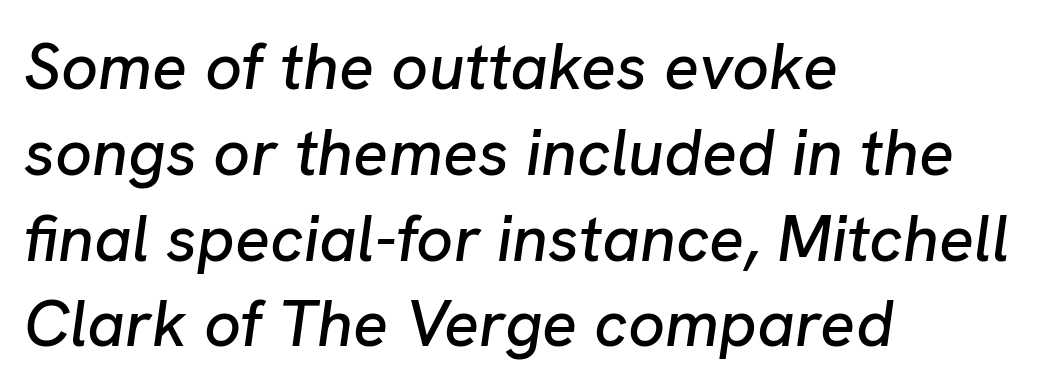
Alignment: flush left. Is the type slanted? Yes — the strokes lean at a clear angle. Compared with typical body copy, the letter spacing here is the same. A bare baseline throughout the passage. Character widths vary here, with narrow letters taking less room than wide ones. What's the leading like? Ordinary, nothing unusual.
